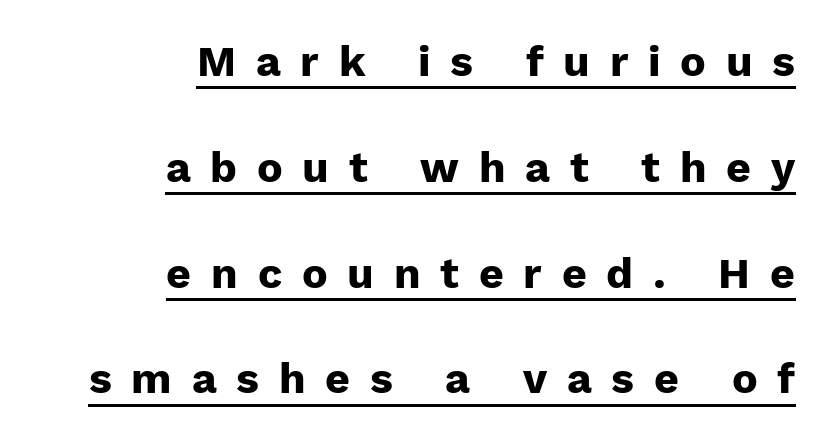
The image shows 43 px heavy sans-serif type, upright; set right-aligned, loose line spacing (2.46x), unusually wide letter spacing (+0.46 em), underlined; low stroke contrast and a medium x-height.
